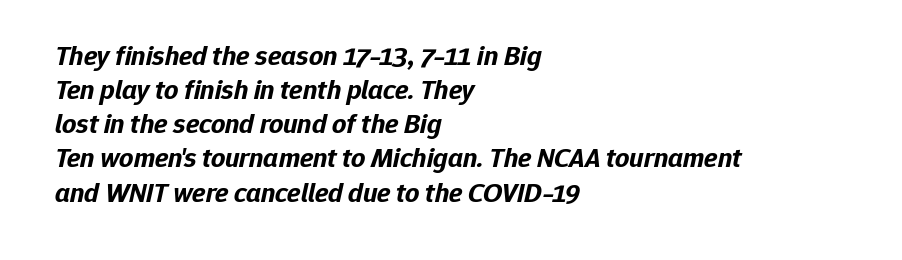
{"italic": "yes", "lean": "right", "slant_degrees": 12, "bold": "yes", "weight": "bold", "width": "normal", "stroke_contrast": "low", "x_height": "medium", "monospaced": "no", "underline": "no", "align": "left", "line_spacing_ratio": 1.22, "letter_spacing": "normal", "letter_spacing_em": 0.0, "glyph_px": 28}
